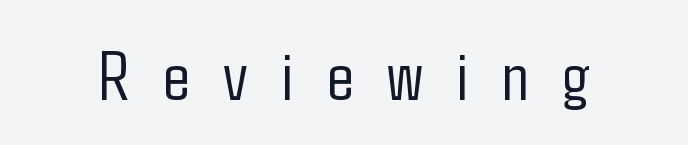
Inter-character spacing is expanded well beyond the font's built-in metrics. Weight: not bold — regular or lighter. Rendered with straight, roman letterforms. A typesetter would call this proportional, since set widths differ per character. I'd call this a sans setting — the letters go barefoot.
